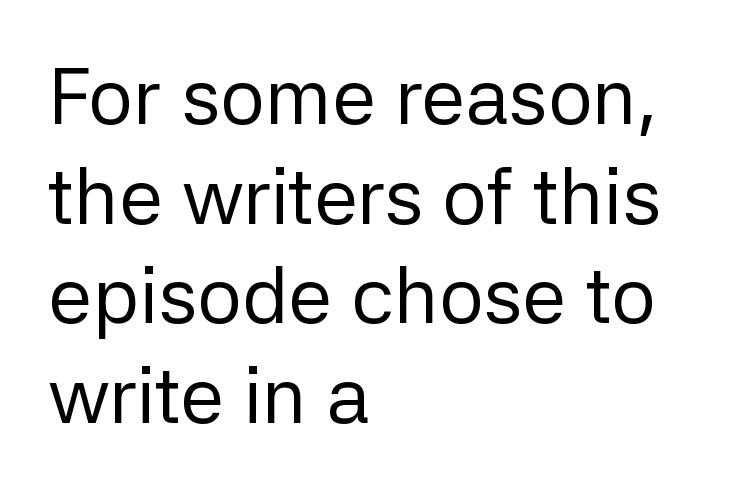
{"serif": "no", "italic": "no", "bold": "no", "weight": "regular", "width": "normal", "stroke_contrast": "low", "x_height": "medium", "monospaced": "no", "underline": "no", "align": "left", "line_spacing": "normal", "line_spacing_ratio": 1.26, "letter_spacing": "normal", "letter_spacing_em": 0.0, "glyph_px": 79}
